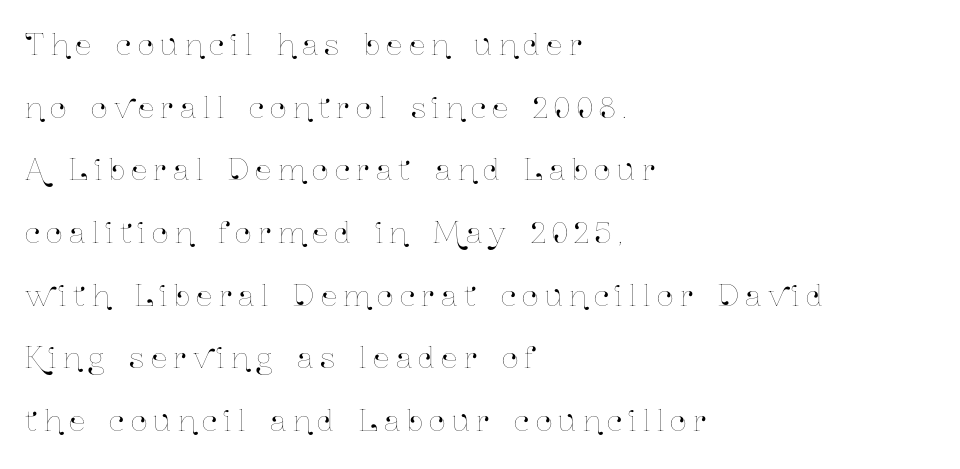
Unlike italic type, these characters show no tilt at all. The passage shown has open, widely tracked lettering throughout. The words here are not underlined. This sample trades compactness for vertical openness between lines. Do the characters align in a grid? No, the font is proportional.
